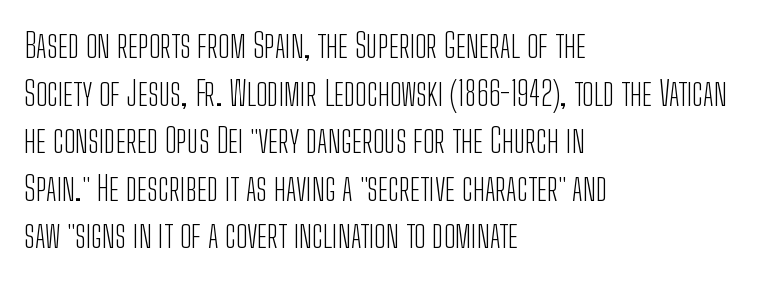
{"serif": "no", "italic": "no", "bold": "no", "weight": "light", "width": "condensed", "stroke_contrast": "low", "x_height": "medium", "monospaced": "no", "underline": "no", "align": "left", "line_spacing": "normal", "line_spacing_ratio": 1.4, "letter_spacing": "normal", "letter_spacing_em": 0.0, "glyph_px": 34}
